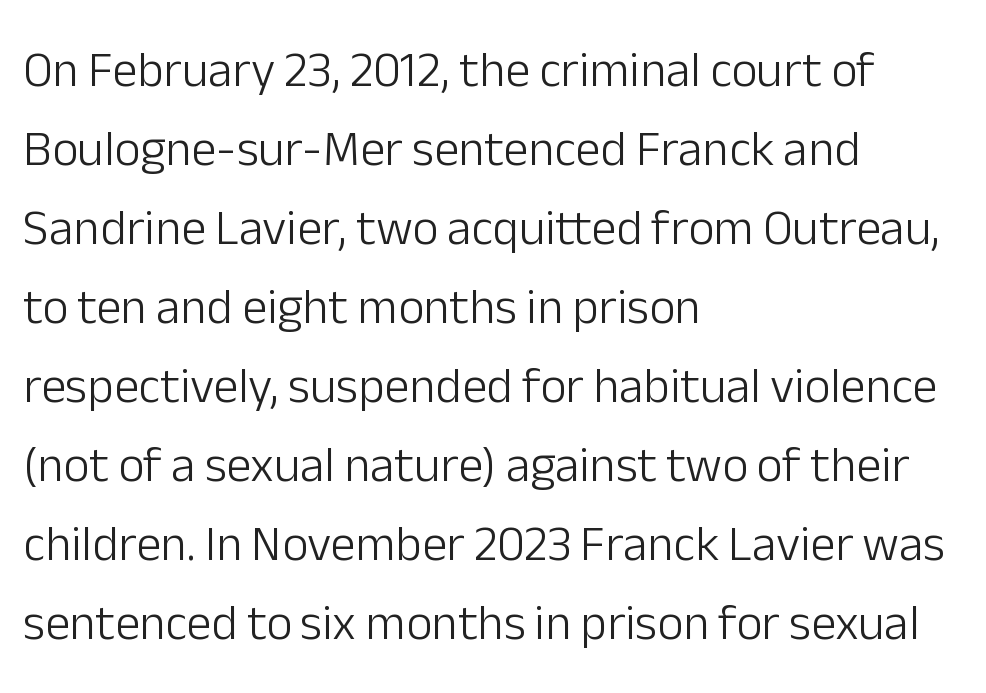
Q: Is the text bold? A: No.
Q: Is the text italic (slanted)? A: No, it is upright.
Q: Is the typeface a serif or a sans-serif typeface? A: Sans-serif.
Q: Is the text underlined? A: No.
Q: How is the paragraph aligned? A: Left-aligned.
Q: Is the spacing between letters normal or unusually wide? A: Normal.
Q: Is the spacing between lines tight, normal or loose? A: Normal.
Q: Width (condensed, normal, or wide)? A: Normal.
Q: Stroke contrast? A: Low.
Q: x-height? A: Medium.
Q: Monospaced? A: No.
